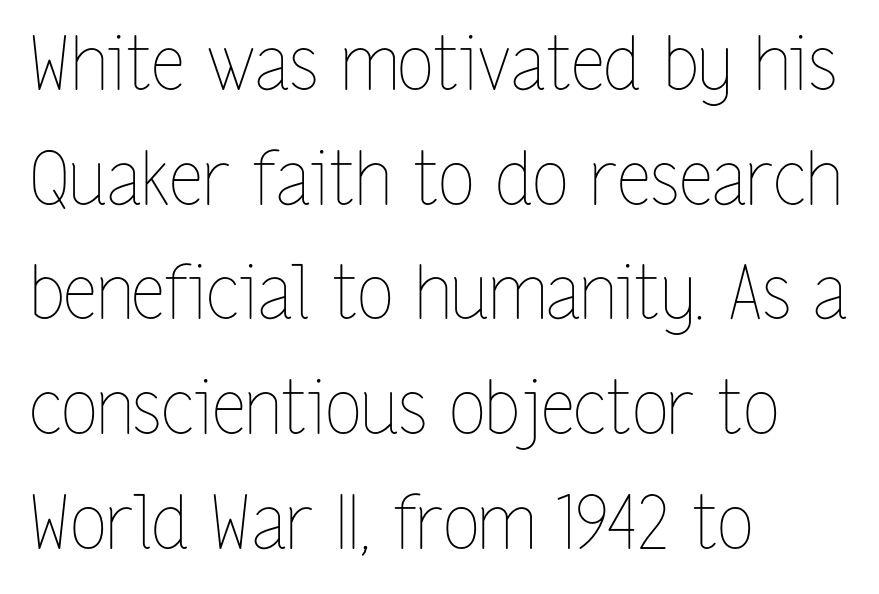
{"italic": "no", "bold": "no", "weight": "thin", "width": "condensed", "stroke_contrast": "low", "x_height": "medium", "monospaced": "no", "underline": "no", "align": "left", "line_spacing": "normal", "line_spacing_ratio": 1.55, "letter_spacing": "normal", "letter_spacing_em": 0.0, "glyph_px": 74}
